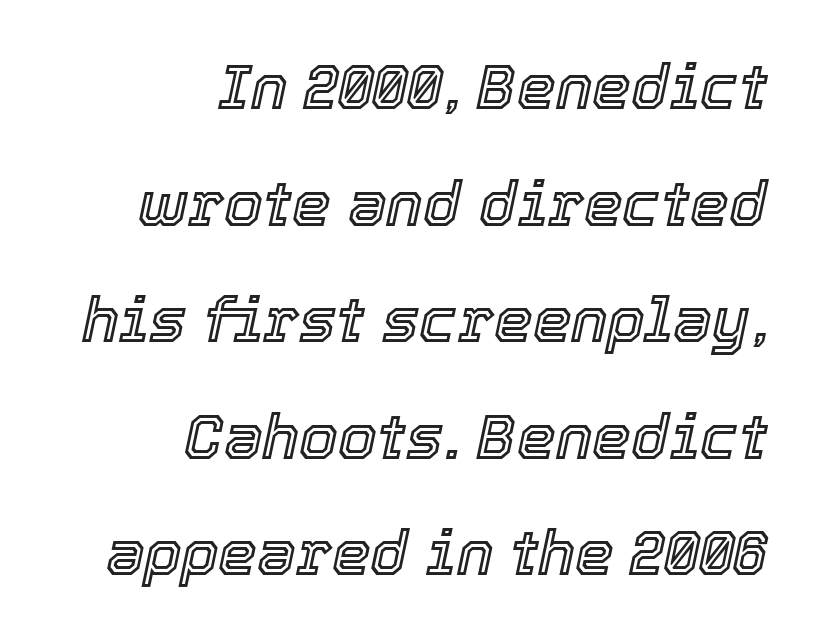
Each row of text sits above clean, open space. Is this a fixed-width face? No — the glyphs have proportional, varying widths. One-word summary of the alignment: right. Emphasis-style slanted type is in use.
